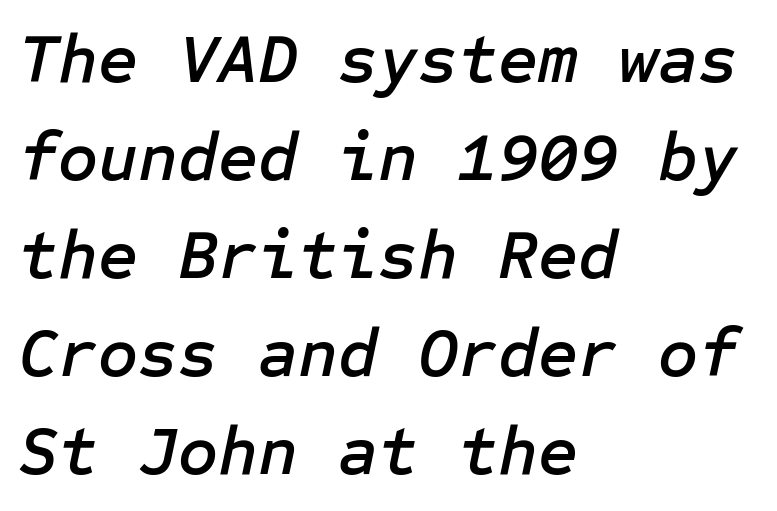
{"italic": "yes", "lean": "right", "slant_degrees": 12, "width": "normal", "stroke_contrast": "low", "x_height": "medium", "underline": "no", "align": "left", "line_spacing": "normal", "line_spacing_ratio": 1.42, "letter_spacing": "normal", "letter_spacing_em": 0.0, "glyph_px": 69}
